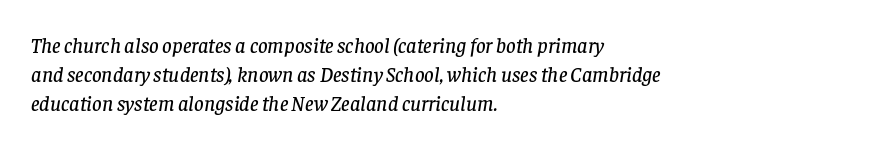
Q: Is the text italic (slanted)? A: Yes, it leans right by about 8 degrees.
Q: Is the text underlined? A: No.
Q: How is the paragraph aligned? A: Left-aligned.
Q: Is the spacing between letters normal or unusually wide? A: Normal.
Q: Is the spacing between lines tight, normal or loose? A: Normal.
